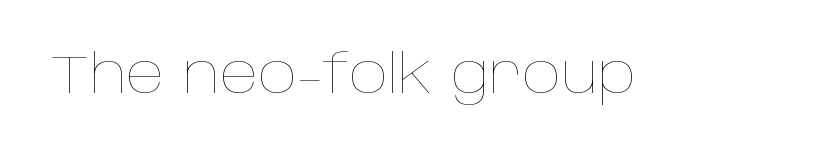
{"italic": "no", "bold": "no", "weight": "thin", "width": "normal", "stroke_contrast": "low", "x_height": "large", "monospaced": "no", "underline": "no", "letter_spacing": "normal", "letter_spacing_em": 0.0, "glyph_px": 54}
